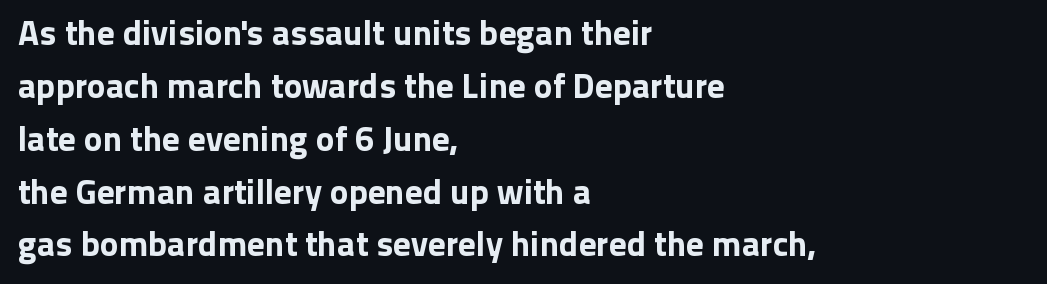
Q: Is the text italic (slanted)? A: No, it is upright.
Q: Is the typeface a serif or a sans-serif typeface? A: Sans-serif.
Q: Is the text underlined? A: No.
Q: How is the paragraph aligned? A: Left-aligned.
Q: Is the spacing between letters normal or unusually wide? A: Normal.
Q: Is the spacing between lines tight, normal or loose? A: Normal.
Q: Width (condensed, normal, or wide)? A: Normal.
Q: Stroke contrast? A: Low.
Q: x-height? A: Medium.
Q: Monospaced? A: No.
